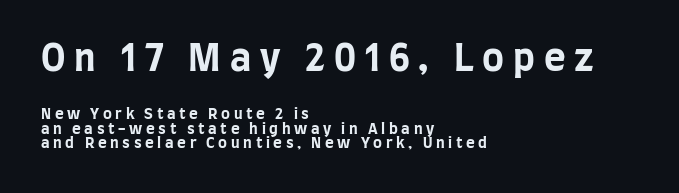
Q: Is the text bold? A: Yes.
Q: Is the text italic (slanted)? A: No, it is upright.
Q: Is the typeface a serif or a sans-serif typeface? A: Sans-serif.
Q: Is the text underlined? A: No.
Q: How is the paragraph aligned? A: Left-aligned.
Q: Is the spacing between letters normal or unusually wide? A: Unusually wide.
Q: Is the spacing between lines tight, normal or loose? A: Tight.
Q: Which block of text is set in a larger size, the first (top) or the second (bottom)? A: The first (top) one.
Q: Width (condensed, normal, or wide)? A: Condensed.
Q: Stroke contrast? A: Low.
Q: x-height? A: Large.
Q: Monospaced? A: No.
